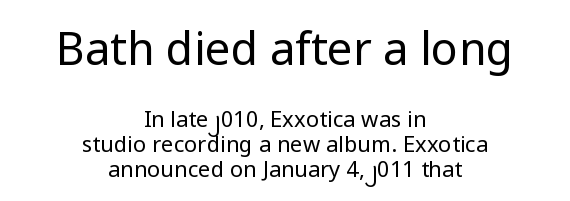
The image shows 45 px regular-weight sans-serif type, upright; set centered, tight line spacing (1.14x), normal letter spacing, not underlined; the first (top) block is 2.05x larger; low stroke contrast and a medium x-height.
